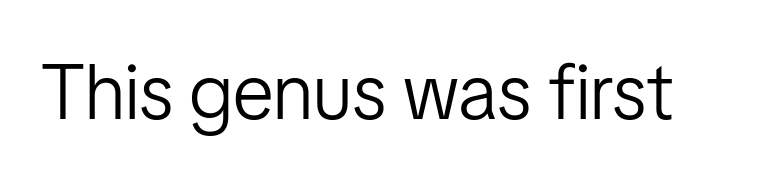
The image shows 78 px light, condensed sans-serif type, upright; set normal letter spacing, not underlined; low stroke contrast and a medium x-height.
